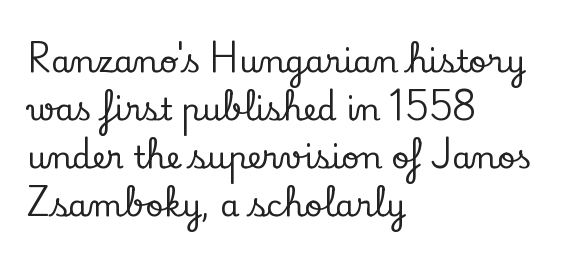
Q: Is the text italic (slanted)? A: No, it is upright.
Q: Is the text underlined? A: No.
Q: How is the paragraph aligned? A: Left-aligned.
Q: Is the spacing between letters normal or unusually wide? A: Normal.
Q: Is the spacing between lines tight, normal or loose? A: Normal.
Q: Width (condensed, normal, or wide)? A: Normal.
Q: Stroke contrast? A: Low.
Q: x-height? A: Small.
Q: Monospaced? A: No.
